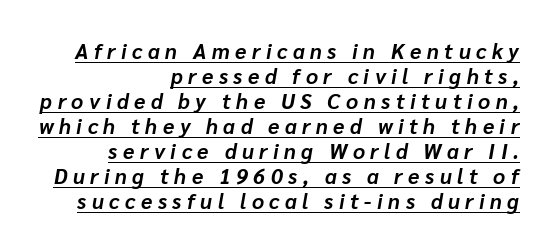
Q: Is the text bold? A: Yes.
Q: Is the text italic (slanted)? A: Yes, it leans right by about 10 degrees.
Q: Is the text underlined? A: Yes.
Q: How is the paragraph aligned? A: Right-aligned.
Q: Is the spacing between letters normal or unusually wide? A: Unusually wide.
